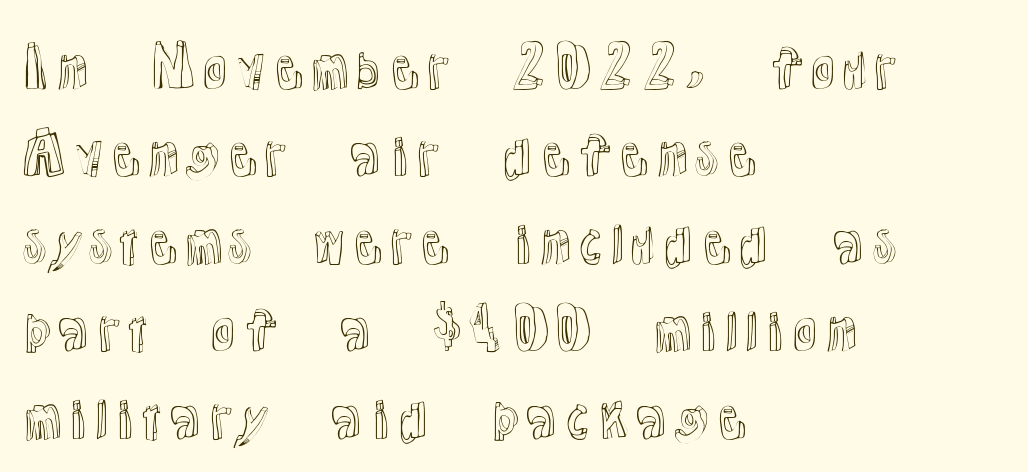
{"italic": "no", "width": "normal", "x_height": "medium", "monospaced": "no", "underline": "no", "align": "left", "line_spacing": "normal", "line_spacing_ratio": 1.59, "letter_spacing": "normal", "letter_spacing_em": 0.0, "glyph_px": 55}
